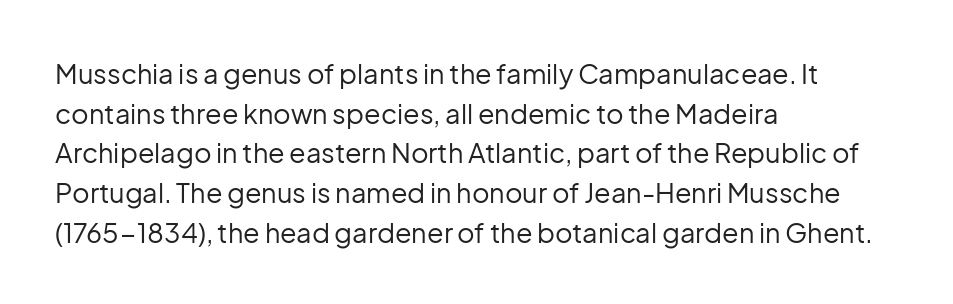
{"italic": "no", "bold": "no", "underline": "no", "align": "left", "line_spacing": "normal", "line_spacing_ratio": 1.47, "letter_spacing": "normal", "letter_spacing_em": 0.0, "glyph_px": 27}
